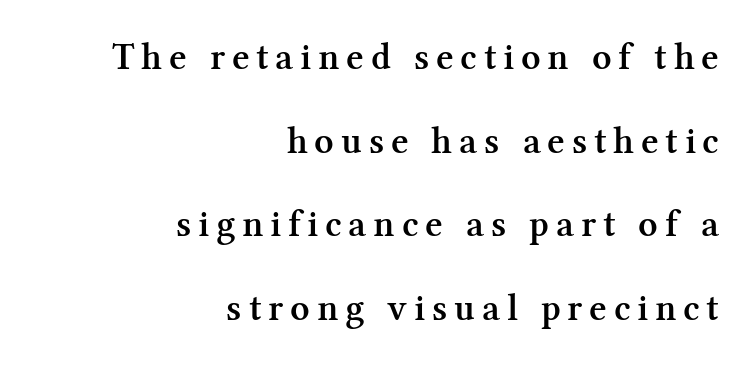
{"serif": "yes", "italic": "no", "bold": "semi", "weight": "semibold", "width": "normal", "stroke_contrast": "medium", "x_height": "medium", "monospaced": "no", "underline": "no", "align": "right", "line_spacing": "loose", "line_spacing_ratio": 2.2, "glyph_px": 38}
